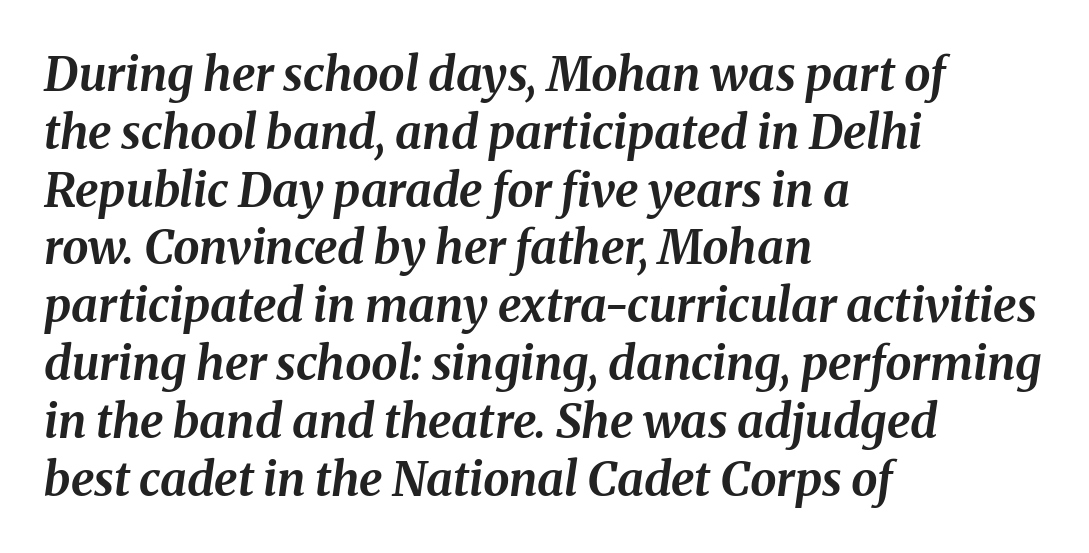
The image shows 47 px bold type, italic (leaning right); set left-aligned, line spacing 1.23x, normal letter spacing, not underlined; medium stroke contrast and a medium x-height.
